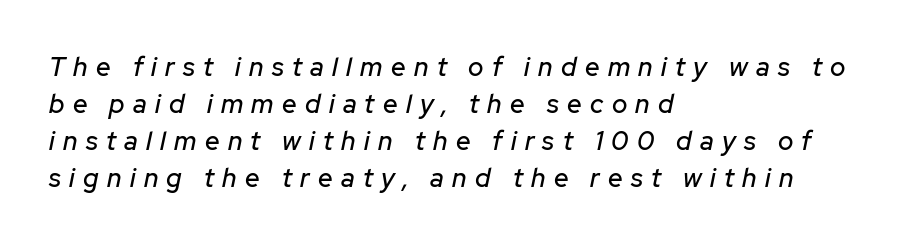
Words appear elongated and porous because spacing is wide. The lines in this sample share a left origin and differ only in where they stop. If you measured baseline to baseline, you'd find a middling distance. Would a proofreader flag this as italicized? Yes. Rule under the text: the space is simply empty.
